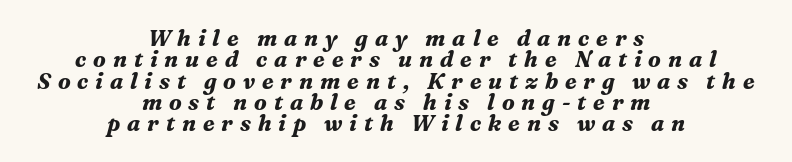
The lines are quadded center. The words here are not underlined. Line spacing here is tight. Spacing between characters has been opened up far beyond the box default.
